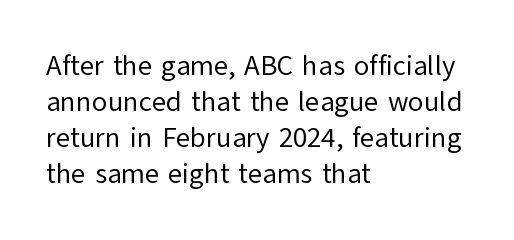
The image shows 28 px regular-weight sans-serif type, upright; set left-aligned, normal line spacing (1.29x), normal letter spacing, not underlined; low stroke contrast and a medium x-height.
